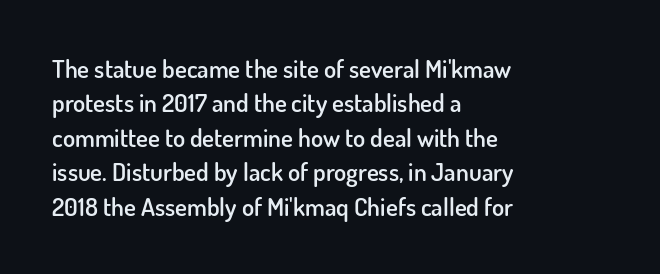
Q: Is the text bold? A: Semi-bold.
Q: Is the text italic (slanted)? A: No, it is upright.
Q: Is the text underlined? A: No.
Q: How is the paragraph aligned? A: Left-aligned.
Q: Is the spacing between letters normal or unusually wide? A: Normal.
Q: Is the spacing between lines tight, normal or loose? A: Normal.
